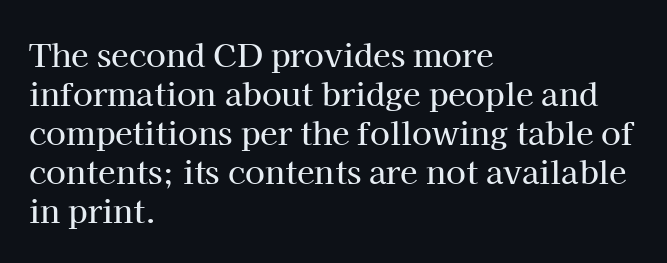
The image shows 32 px serif type, upright; set left-aligned, line spacing 1.22x, normal letter spacing, not underlined; high stroke contrast and a medium x-height.
